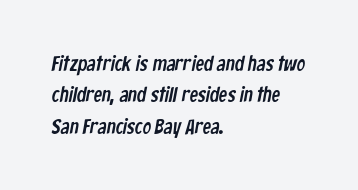
The image shows 21 px text type; set left-aligned, normal line spacing (1.5x), normal letter spacing, not underlined.
